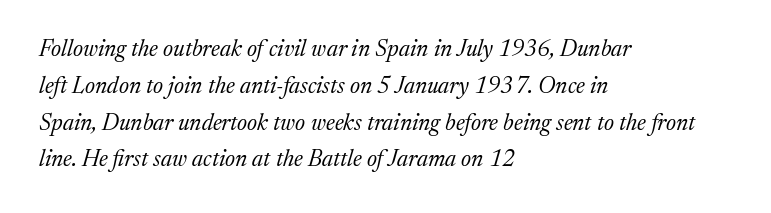
{"italic": "yes", "lean": "right", "slant_degrees": 17, "bold": "no", "underline": "no", "align": "left", "line_spacing": "normal", "line_spacing_ratio": 1.6, "letter_spacing": "normal", "letter_spacing_em": 0.0, "glyph_px": 23}
